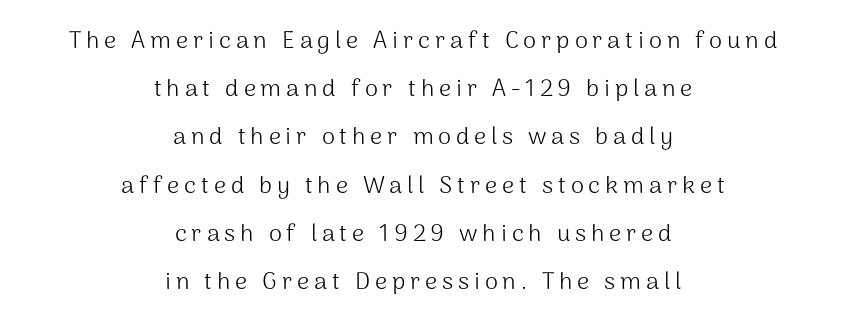
The image shows 24 px text type, upright; set centered, loose line spacing (2.01x), unusually wide letter spacing (+0.2 em), not underlined.
